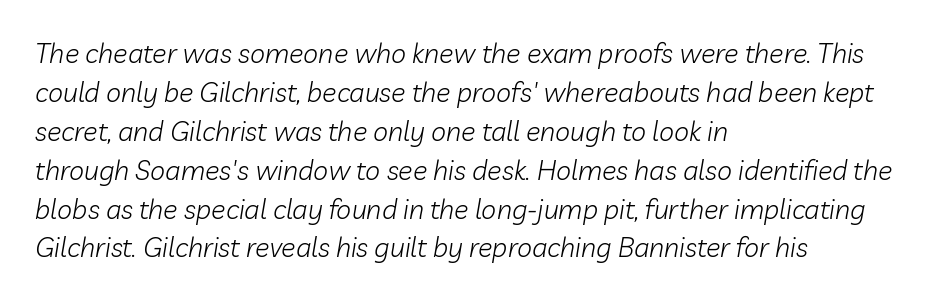
Q: Is the text bold? A: No.
Q: Is the text italic (slanted)? A: Yes, it leans right by about 10 degrees.
Q: Is the text underlined? A: No.
Q: How is the paragraph aligned? A: Left-aligned.
Q: Is the spacing between letters normal or unusually wide? A: Normal.
Q: Is the spacing between lines tight, normal or loose? A: Normal.
